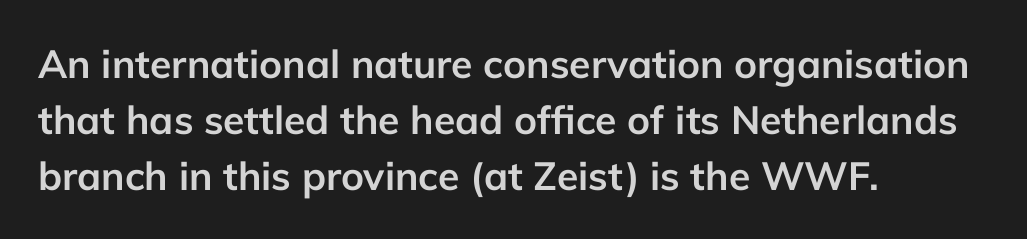
Q: Is the text bold? A: Yes.
Q: Is the text italic (slanted)? A: No, it is upright.
Q: Is the typeface a serif or a sans-serif typeface? A: Sans-serif.
Q: Is the text underlined? A: No.
Q: How is the paragraph aligned? A: Left-aligned.
Q: Is the spacing between letters normal or unusually wide? A: Normal.
Q: Is the spacing between lines tight, normal or loose? A: Normal.
Q: Width (condensed, normal, or wide)? A: Normal.
Q: Stroke contrast? A: Low.
Q: x-height? A: Medium.
Q: Monospaced? A: No.
